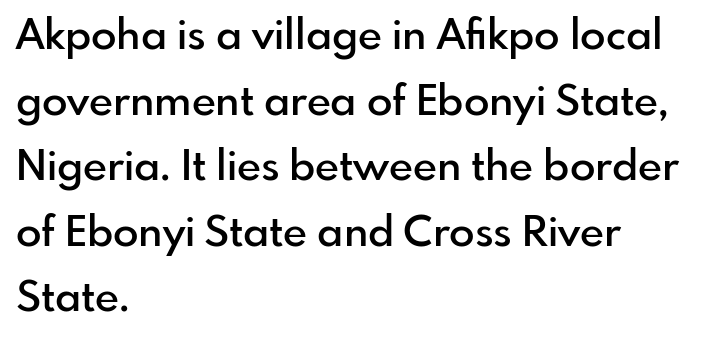
{"serif": "no", "italic": "no", "bold": "semi", "weight": "semibold", "width": "normal", "stroke_contrast": "low", "x_height": "small", "monospaced": "no", "underline": "no", "align": "left", "line_spacing": "normal", "line_spacing_ratio": 1.56, "letter_spacing": "normal", "letter_spacing_em": 0.0, "glyph_px": 42}
